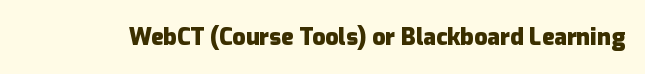
The image shows 23 px bold type, upright; set normal letter spacing, not underlined.
